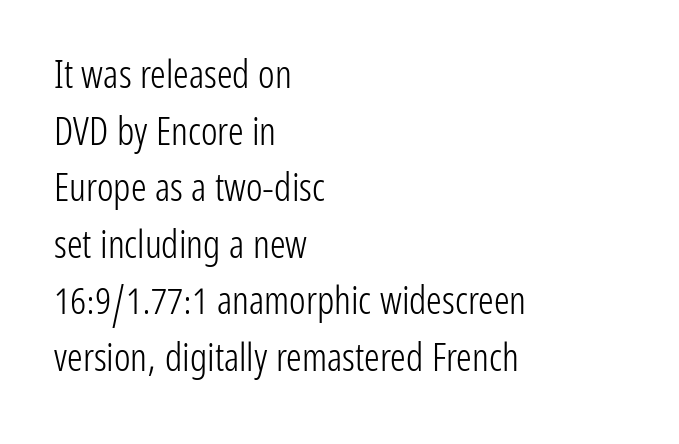
Is this a sans? Yes — the strokes have no serifs. The rendering uses natural spacing where letterforms have individual widths. Compared with typical body copy, the letter spacing here is the same. A student would call this left alignment; a typographer would say flush left, rag right. The rendering uses a moderate line-height, typical for paragraphs. Rendered with straight, roman letterforms.
